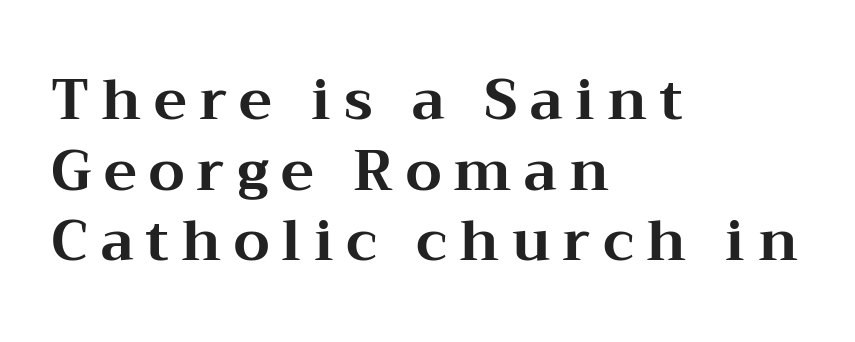
{"serif": "yes", "italic": "no", "bold": "yes", "weight": "bold", "width": "wide", "stroke_contrast": "medium", "x_height": "medium", "monospaced": "no", "underline": "no", "align": "left", "line_spacing": "normal", "line_spacing_ratio": 1.26, "letter_spacing": "wide", "letter_spacing_em": 0.22, "glyph_px": 56}
